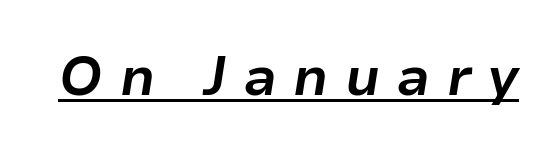
{"italic": "yes", "lean": "right", "slant_degrees": 9, "bold": "yes", "weight": "bold", "width": "normal", "stroke_contrast": "low", "x_height": "medium", "monospaced": "no", "underline": "yes", "letter_spacing": "wide", "letter_spacing_em": 0.3, "glyph_px": 54}
